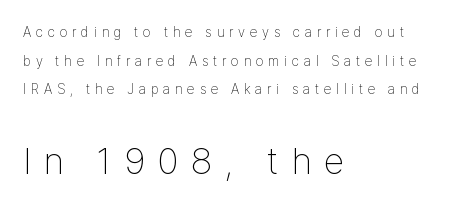
{"serif": "no", "italic": "no", "bold": "no", "weight": "thin", "width": "condensed", "stroke_contrast": "low", "x_height": "medium", "monospaced": "no", "underline": "no", "align": "left", "line_spacing": "loose", "line_spacing_ratio": 2.04, "letter_spacing": "wide", "letter_spacing_em": 0.34, "larger_block": "second", "size_ratio": 2.64, "glyph_px": 37}
